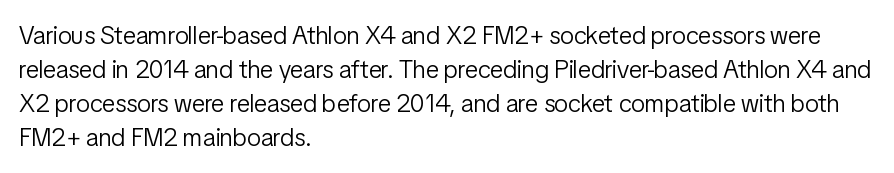
A normal amount of white space separates one row of letters from the next. Honestly, the letter spacing is just normal — you wouldn't notice it. The font's upright variant was chosen for this text. Is this a heavy cut? Hardly; it is regular or lighter. Caption: multi-line text, flush left, ragged right.
